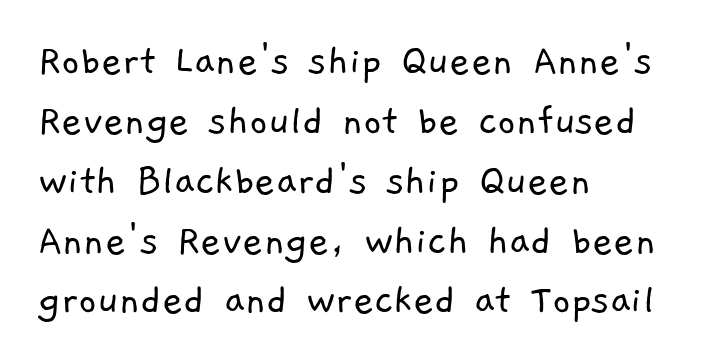
The image shows 45 px light sans-serif type; set left-aligned, normal line spacing (1.33x), normal letter spacing, not underlined; low stroke contrast and a medium x-height.
